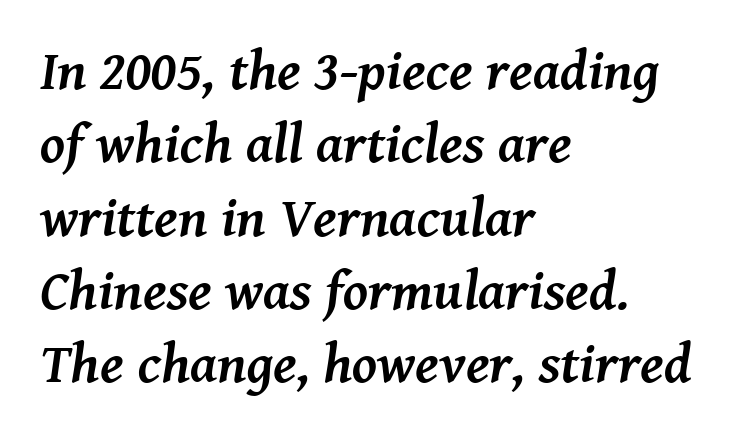
The image shows 56 px semibold serif type, italic (leaning right); set left-aligned, normal line spacing (1.31x), normal letter spacing, not underlined; medium stroke contrast and a medium x-height.
